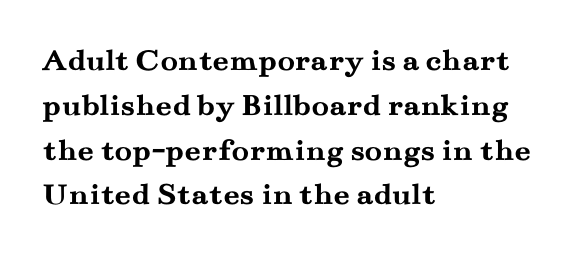
The image shows 32 px semibold, wide serif type, upright; set left-aligned, normal line spacing (1.4x), normal letter spacing, not underlined; medium stroke contrast and a small x-height.
